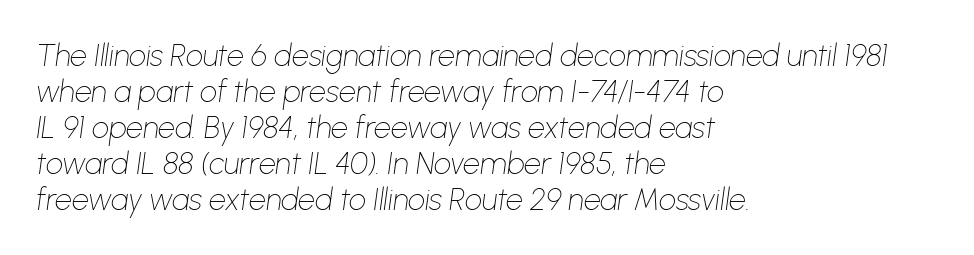
Here the glyphs are tracked normally, forming tight word shapes. Caption: multi-line text, flush left, ragged right. This reads as an unemphasized weight, regular at the heaviest. Varying glyph widths throughout — classic text-font behaviour. The foot of each line stays bare and open. Is the type slanted? Yes — the strokes lean at a clear angle.
